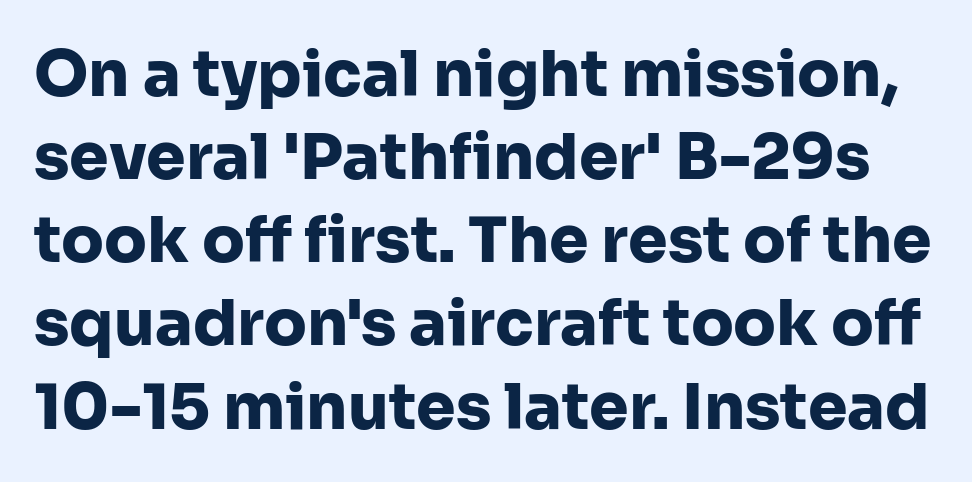
Q: Is the text bold? A: Yes.
Q: Is the text italic (slanted)? A: No, it is upright.
Q: Is the typeface a serif or a sans-serif typeface? A: Sans-serif.
Q: Is the text underlined? A: No.
Q: Is the spacing between letters normal or unusually wide? A: Normal.
Q: Is the spacing between lines tight, normal or loose? A: Normal.
Q: Width (condensed, normal, or wide)? A: Normal.
Q: Stroke contrast? A: Low.
Q: x-height? A: Medium.
Q: Monospaced? A: No.
